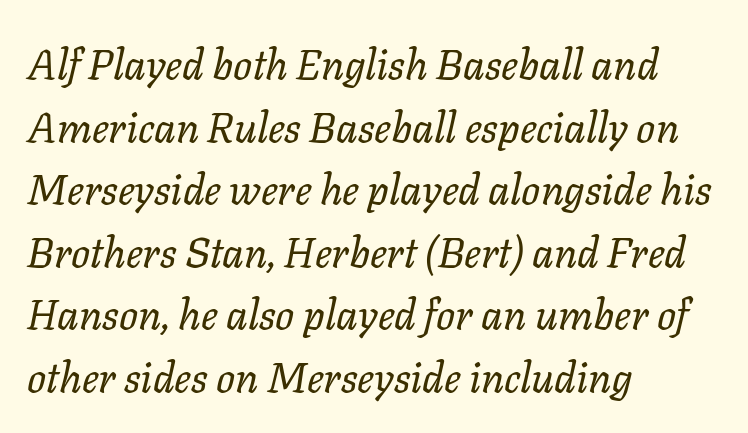
{"italic": "yes", "lean": "right", "slant_degrees": 11, "bold": "no", "weight": "regular", "width": "normal", "stroke_contrast": "low", "x_height": "medium", "monospaced": "no", "underline": "no", "align": "left", "line_spacing": "normal", "line_spacing_ratio": 1.49, "letter_spacing": "normal", "letter_spacing_em": 0.0, "glyph_px": 42}
